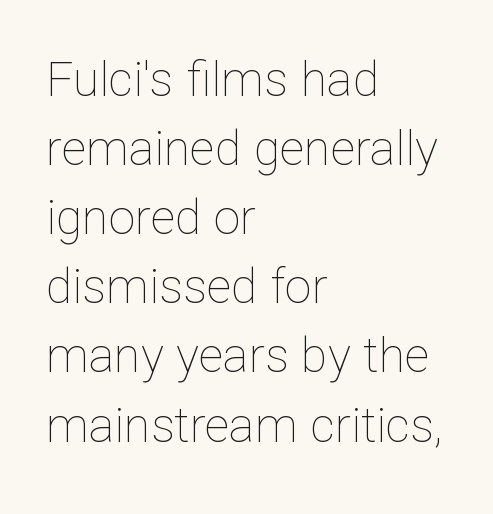
The image shows 48 px thin type, upright; set left-aligned, normal line spacing (1.44x), normal letter spacing, not underlined; low stroke contrast and a medium x-height.
